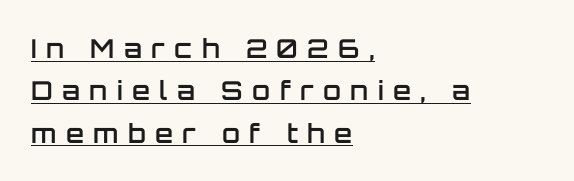
{"italic": "no", "bold": "semi", "underline": "yes", "align": "left", "line_spacing": "normal", "line_spacing_ratio": 1.63, "letter_spacing": "wide", "letter_spacing_em": 0.36, "glyph_px": 26}
